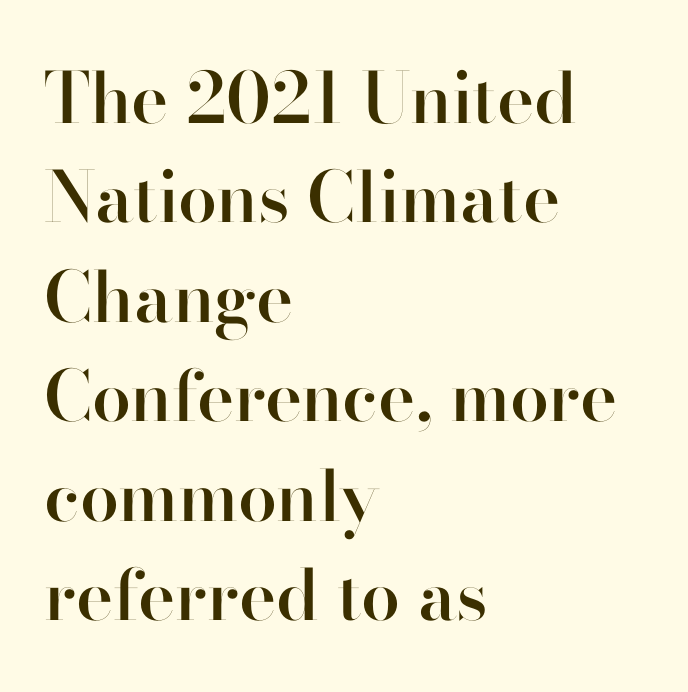
The image shows 70 px semibold sans-serif type, upright; set left-aligned, normal line spacing (1.42x), normal letter spacing, not underlined; high stroke contrast and a small x-height.
